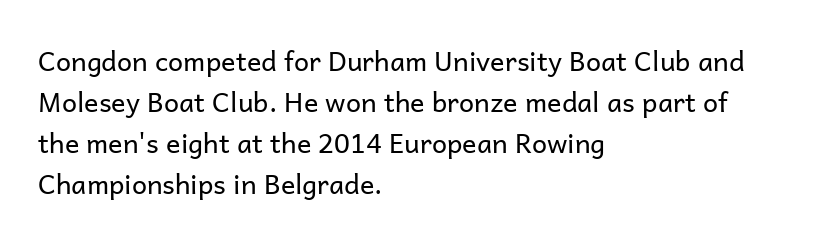
The image shows 27 px text type, upright; set left-aligned, normal line spacing (1.52x), normal letter spacing, not underlined.
